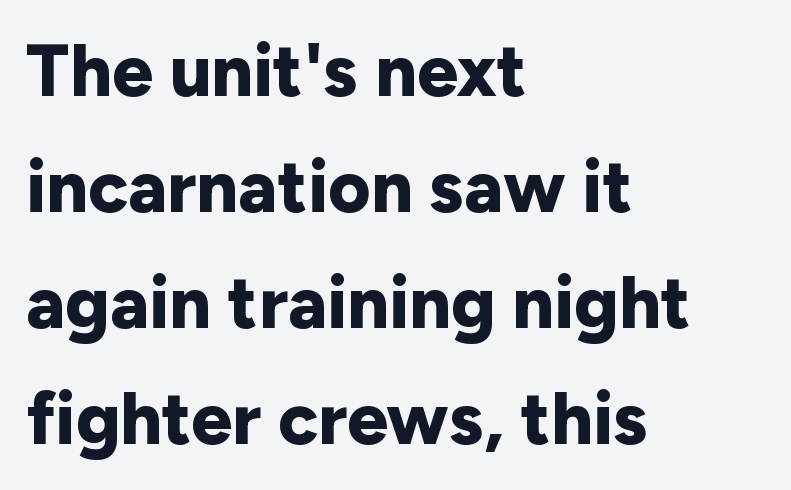
{"serif": "no", "italic": "no", "bold": "yes", "weight": "bold", "width": "normal", "stroke_contrast": "low", "x_height": "medium", "monospaced": "no", "underline": "no", "align": "left", "line_spacing": "normal", "line_spacing_ratio": 1.59, "letter_spacing": "normal", "letter_spacing_em": 0.0, "glyph_px": 73}
